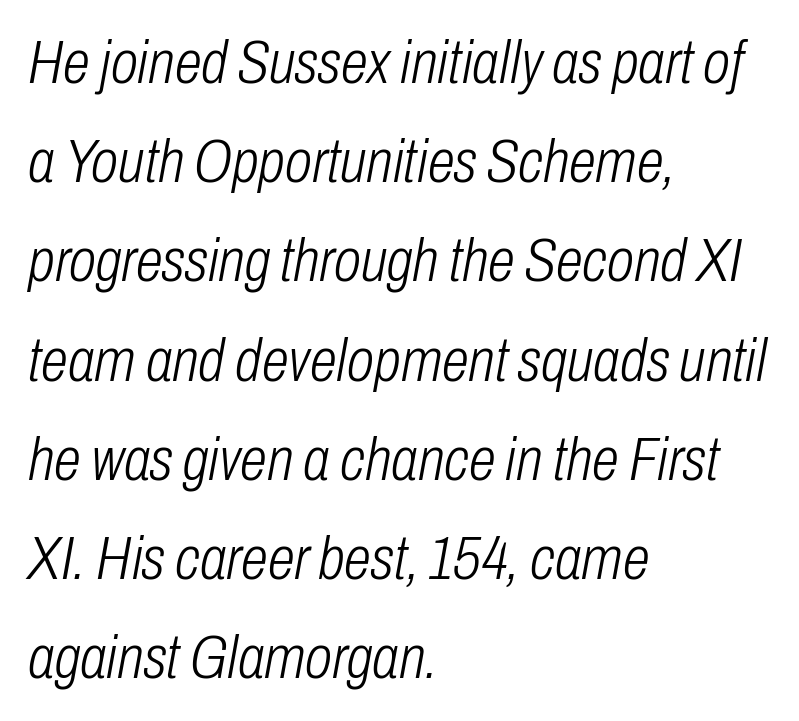
The image shows 62 px light, condensed type, italic (leaning right); set left-aligned, normal line spacing (1.6x), normal letter spacing, not underlined; low stroke contrast and a medium x-height.
